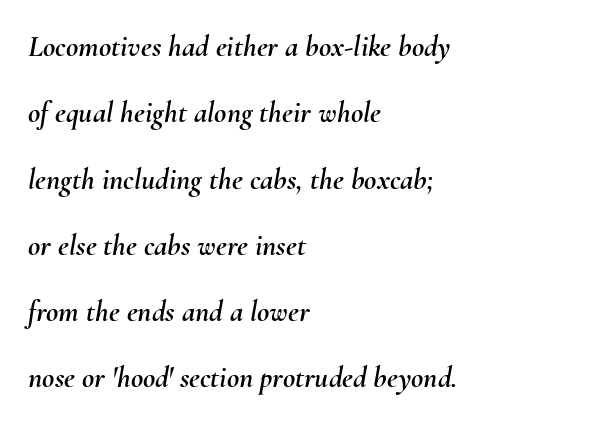
{"italic": "yes", "lean": "right", "slant_degrees": 10, "width": "normal", "stroke_contrast": "medium", "x_height": "small", "monospaced": "no", "underline": "no", "align": "left", "line_spacing": "loose", "line_spacing_ratio": 2.21, "letter_spacing": "normal", "letter_spacing_em": 0.0, "glyph_px": 30}
